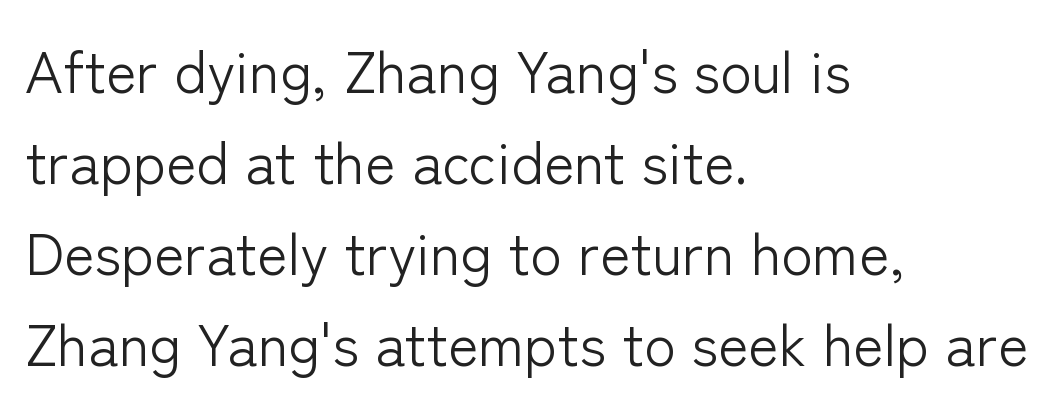
{"serif": "no", "italic": "no", "bold": "no", "weight": "light", "width": "normal", "stroke_contrast": "low", "x_height": "medium", "monospaced": "no", "underline": "no", "align": "left", "line_spacing": "normal", "line_spacing_ratio": 1.57, "letter_spacing": "normal", "letter_spacing_em": 0.0, "glyph_px": 58}
